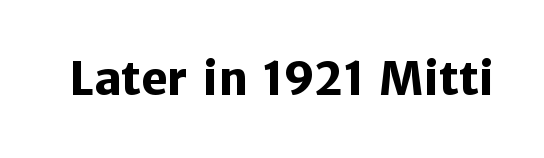
{"serif": "no", "italic": "no", "bold": "yes", "weight": "heavy", "width": "normal", "stroke_contrast": "low", "x_height": "medium", "monospaced": "no", "underline": "no", "letter_spacing": "normal", "letter_spacing_em": 0.0, "glyph_px": 45}
